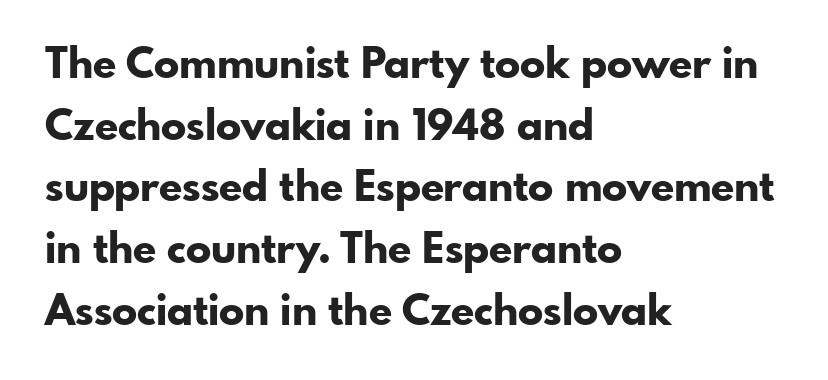
Q: Is the text bold? A: Yes.
Q: Is the text italic (slanted)? A: No, it is upright.
Q: Is the typeface a serif or a sans-serif typeface? A: Sans-serif.
Q: Is the text underlined? A: No.
Q: How is the paragraph aligned? A: Left-aligned.
Q: Is the spacing between letters normal or unusually wide? A: Normal.
Q: Is the spacing between lines tight, normal or loose? A: Normal.
Q: Width (condensed, normal, or wide)? A: Normal.
Q: Stroke contrast? A: Low.
Q: x-height? A: Small.
Q: Monospaced? A: No.
